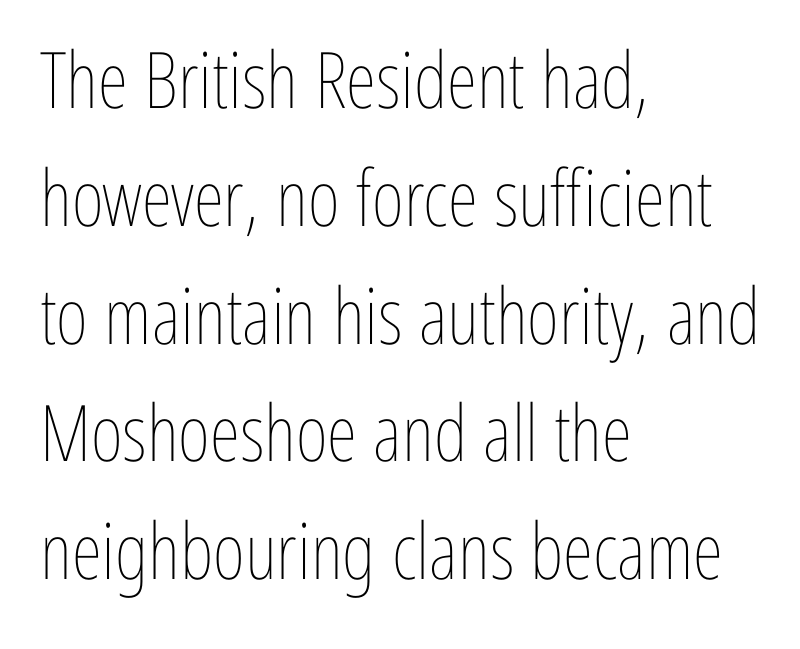
Compared with typical paragraphs, the rows here are spaced about the same. Observe the ordinary spacing: letters are neighbours, not strangers. Words float on clear page, feet unadorned. Is this a heavy cut? Hardly; it is regular or lighter. This sample has the flowing, uneven cadence of proportional lettering. Horizontally, the lines are justified to the leading edge only.
